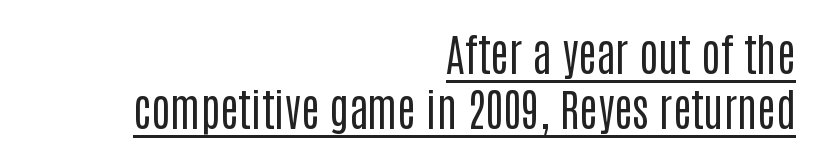
The image shows 44 px regular-weight, condensed sans-serif type, upright; set right-aligned, normal line spacing (1.25x), normal letter spacing, underlined; low stroke contrast and a large x-height.
